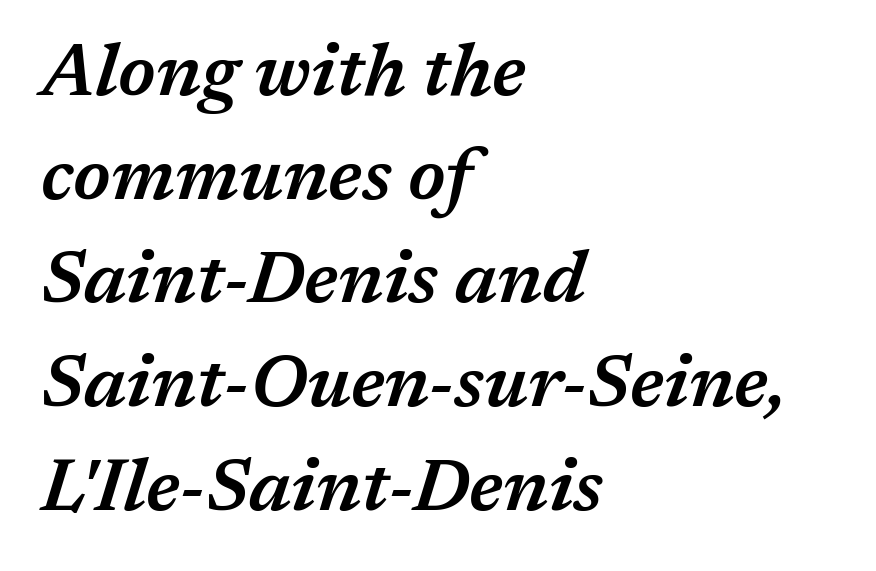
Q: Is the text bold? A: Semi-bold.
Q: Is the text italic (slanted)? A: Yes, it leans right by about 17 degrees.
Q: Is the text underlined? A: No.
Q: How is the paragraph aligned? A: Left-aligned.
Q: Is the spacing between letters normal or unusually wide? A: Normal.
Q: Is the spacing between lines tight, normal or loose? A: Normal.
Q: Width (condensed, normal, or wide)? A: Normal.
Q: Stroke contrast? A: Medium.
Q: x-height? A: Medium.
Q: Monospaced? A: No.
